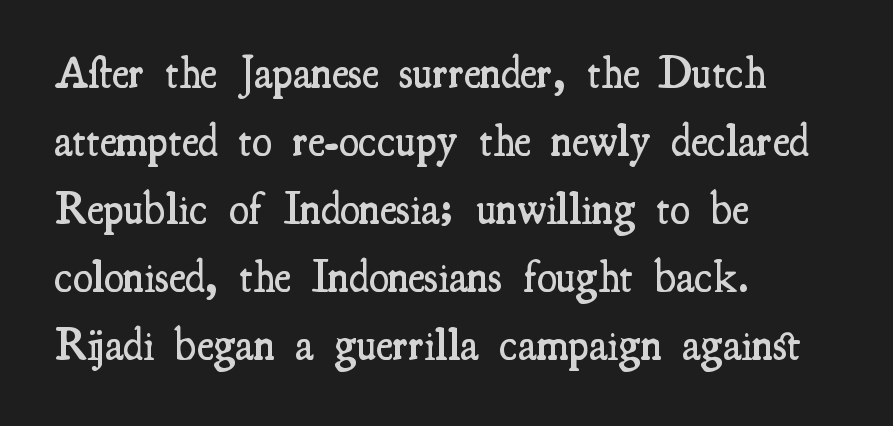
The image shows 45 px semibold, condensed serif type, upright; set left-aligned, normal line spacing (1.51x), normal letter spacing, not underlined; medium stroke contrast and a small x-height.
